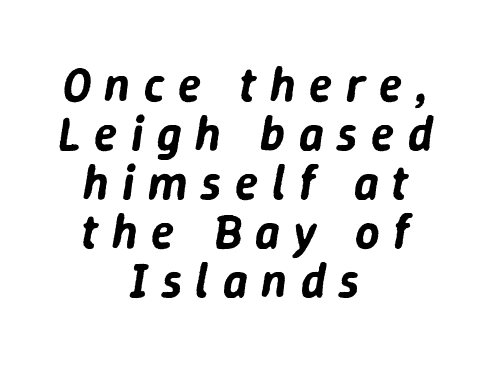
The letters advance in unequal steps, a hallmark of proportional type. These lines were composed using italics. Both edges are ragged and mirror each other, which tells us the setting is centered. Horizontal bands of white between lines are thin slivers. This rendering features lettering with no underline. Spacing between characters has been opened up far beyond the box default.
